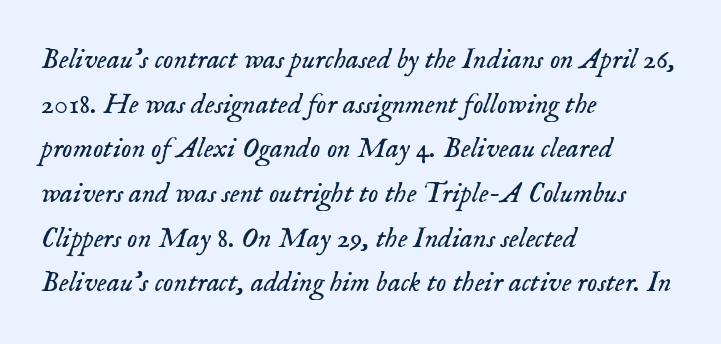
{"serif": "yes", "italic": "yes", "lean": "right", "slant_degrees": 18, "bold": "no", "weight": "light", "width": "normal", "stroke_contrast": "low", "x_height": "small", "monospaced": "no", "underline": "no", "align": "left", "line_spacing": "normal", "line_spacing_ratio": 1.54, "letter_spacing": "normal", "letter_spacing_em": 0.0, "glyph_px": 29}
